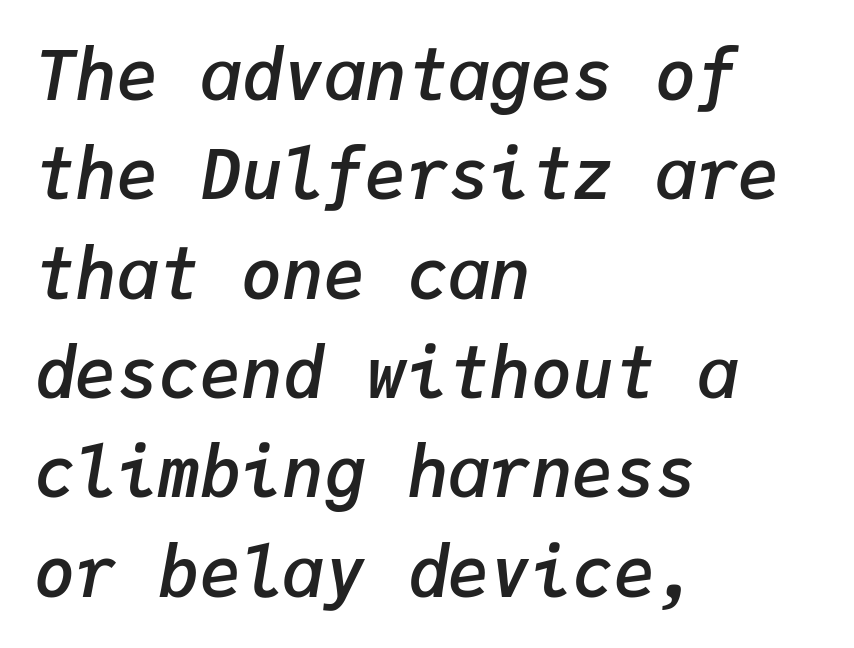
Nobody touched the tracking dial on this one. Line starts are locked; line ends wander. The specimen omits any rule beneath the text block's lines. Typographic density is moderately raised because the face is semibold. The passage shown is typed in a monospace face where columns stay perfectly aligned. Is the type slanted? Yes — the strokes lean at a clear angle.
